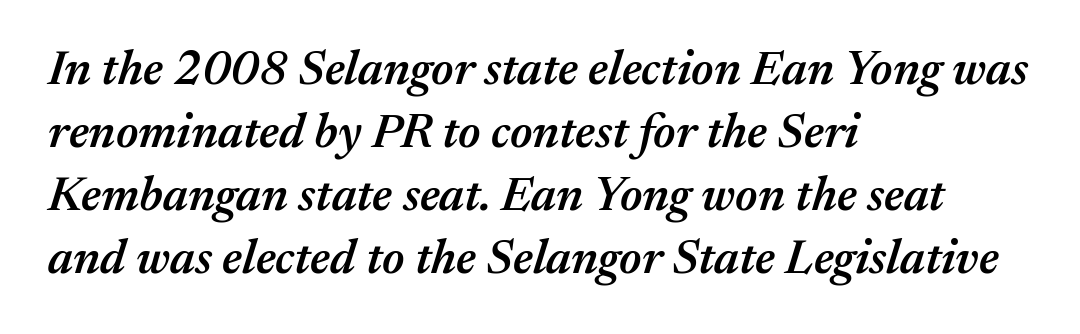
Each word holds together tightly as a unit, with standard inter-letter gaps. The rendering applies a slant to the glyphs. How heavy is the stroke? Medium-heavy — a semibold, shy of bold. Unmarked baselines from the first word to the last. Evenly set lines give the paragraph a standard silhouette.
